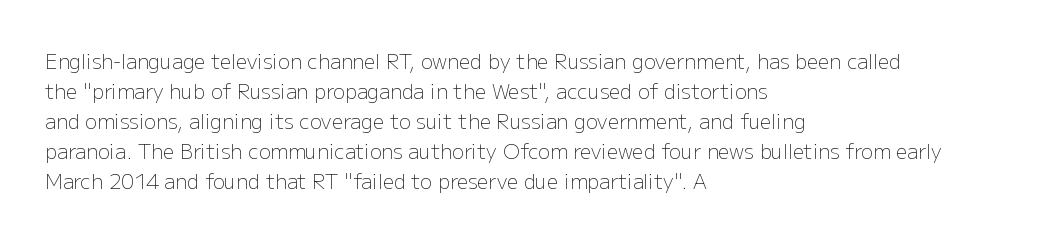
The face looks like a standard text weight, possibly lighter. A normal amount of white space separates one row of letters from the next. Line beginnings align vertically; line endings do not. The horizontal fit of the characters is conventional and even. The passage shown is not underscored anywhere.
